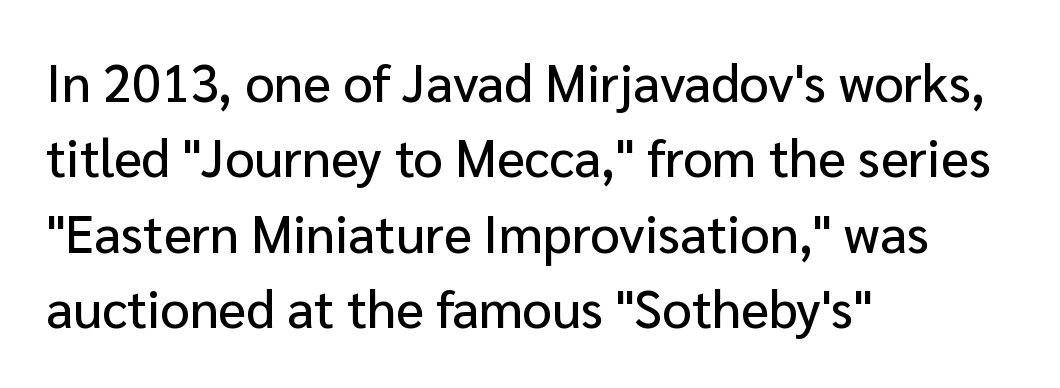
Q: Is the text italic (slanted)? A: No, it is upright.
Q: Is the typeface a serif or a sans-serif typeface? A: Sans-serif.
Q: Is the text underlined? A: No.
Q: How is the paragraph aligned? A: Left-aligned.
Q: Is the spacing between letters normal or unusually wide? A: Normal.
Q: Is the spacing between lines tight, normal or loose? A: Normal.
Q: Width (condensed, normal, or wide)? A: Normal.
Q: Stroke contrast? A: Low.
Q: x-height? A: Medium.
Q: Monospaced? A: No.
